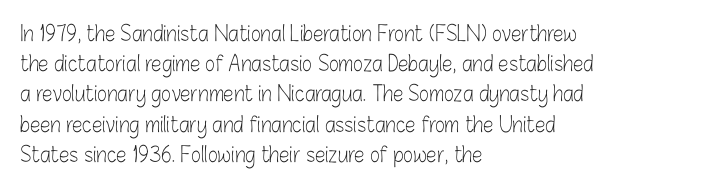
Regarding leading, the lines here are spaced in the standard way. Underline: absent. A classic flush-left, rag-right setting is used for this passage. Every character sits straight up, as roman type does.
